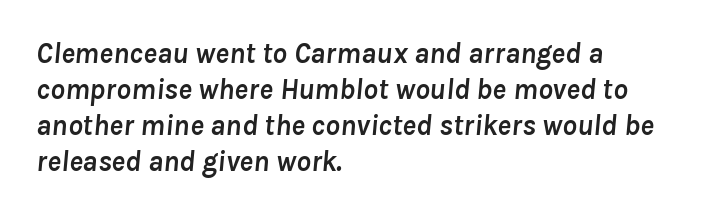
The image shows 29 px semibold type, italic (leaning right); set left-aligned, line spacing 1.24x, normal letter spacing, not underlined; low stroke contrast and a medium x-height.
